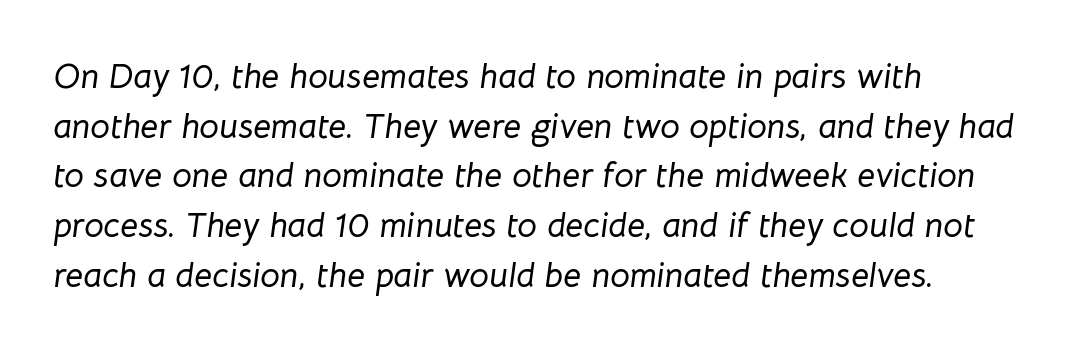
The image shows 35 px text type, italic (leaning right); set left-aligned, normal line spacing (1.42x), normal letter spacing, not underlined; low stroke contrast and a medium x-height.
